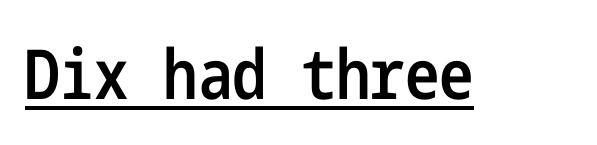
Q: Is the text bold? A: Semi-bold.
Q: Is the text italic (slanted)? A: No, it is upright.
Q: Is the typeface a serif or a sans-serif typeface? A: Sans-serif.
Q: Is the text underlined? A: Yes.
Q: Is the spacing between letters normal or unusually wide? A: Normal.
Q: Width (condensed, normal, or wide)? A: Condensed.
Q: Stroke contrast? A: Low.
Q: x-height? A: Medium.
